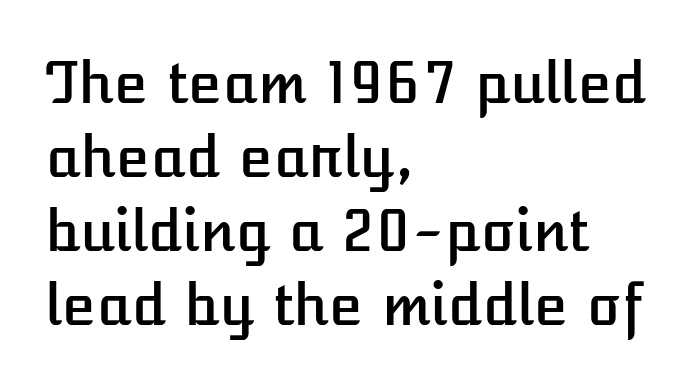
The image shows 56 px text type, upright; set left-aligned, normal line spacing (1.32x), normal letter spacing, not underlined; low stroke contrast and a medium x-height.
